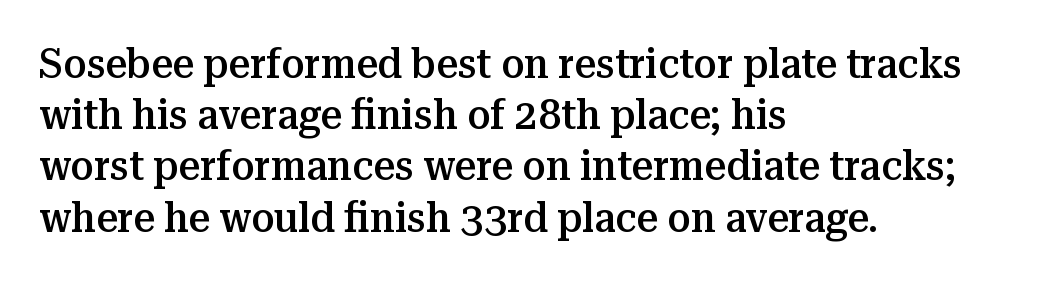
Q: Is the text bold? A: Semi-bold.
Q: Is the text italic (slanted)? A: No, it is upright.
Q: Is the typeface a serif or a sans-serif typeface? A: Serif.
Q: Is the text underlined? A: No.
Q: How is the paragraph aligned? A: Left-aligned.
Q: Is the spacing between letters normal or unusually wide? A: Normal.
Q: Width (condensed, normal, or wide)? A: Normal.
Q: Stroke contrast? A: Medium.
Q: x-height? A: Medium.
Q: Monospaced? A: No.
